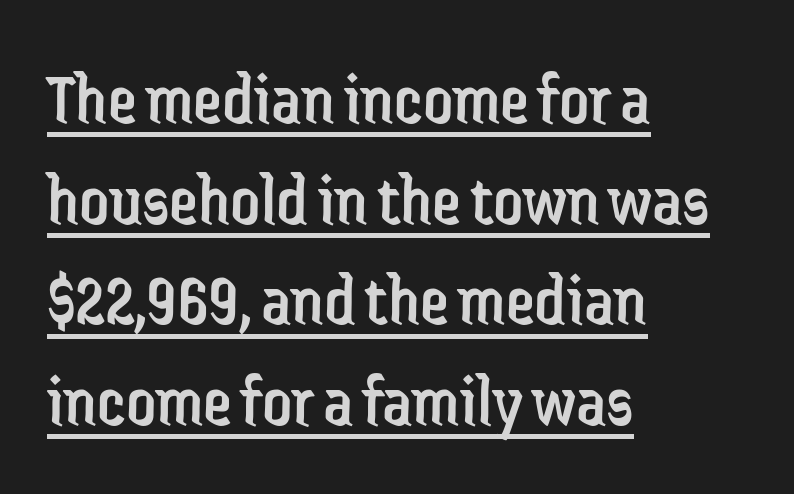
If you measured baseline to baseline, you'd find a middling distance. This is sans-serif lettering, the kind often seen on screens and signage. A typesetter would call this proportional, since set widths differ per character. This is not heavy type; no bold has been used. Underline: present.
